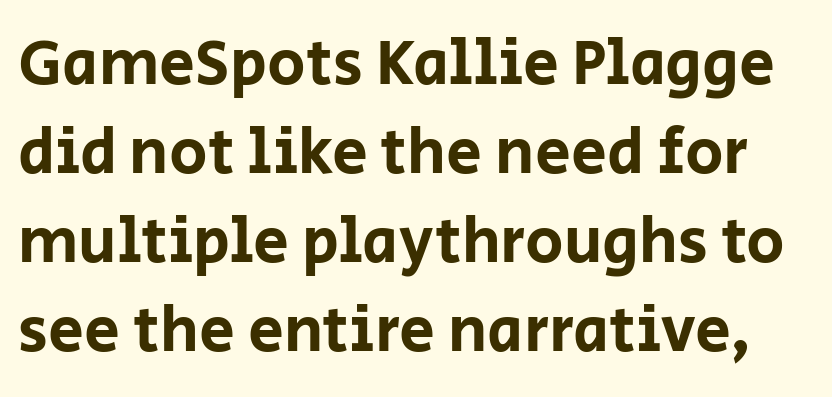
The image shows 64 px sans-serif type, upright; set normal line spacing (1.39x), normal letter spacing, not underlined; low stroke contrast and a large x-height.
